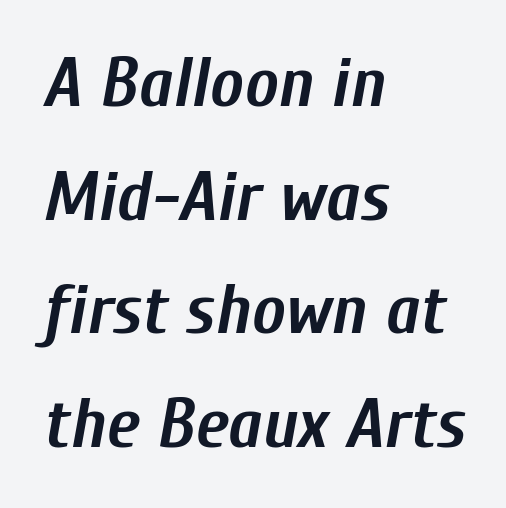
Tall strokes in this sample are angled rather than plumb. Note the varied advance widths — an 'i' is clearly narrower than an 'm'. Unmarked baselines from the first word to the last. Regular leading.
